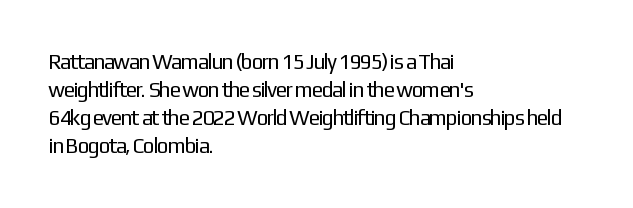
Visually the block forms a straight wall on the left and a jagged coastline on the right. Style check: upright. Bold? No — there's no thickening of the strokes. Notice how descenders clear the ascenders below comfortably — that's standard leading. Each word holds together tightly as a unit, with standard inter-letter gaps.
